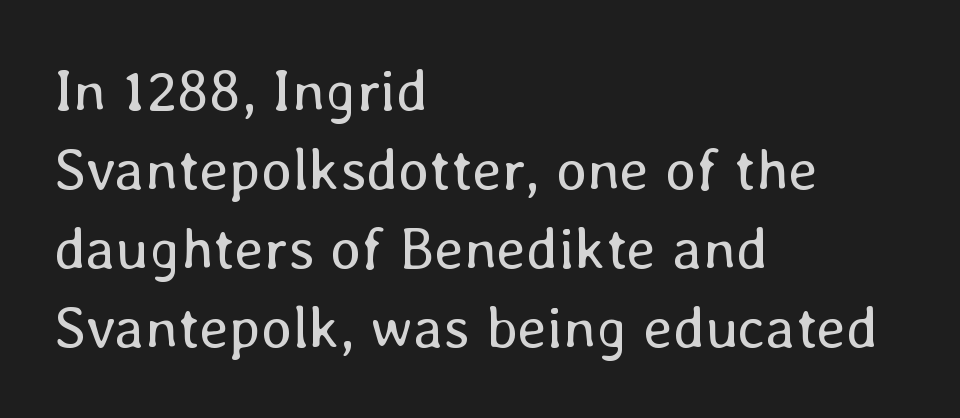
The image shows 59 px regular-weight type, upright; set left-aligned, normal line spacing (1.34x), normal letter spacing, not underlined; low stroke contrast and a medium x-height.
